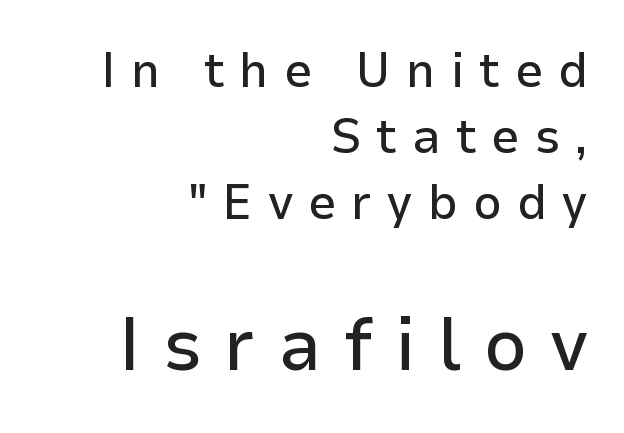
The image shows 75 px sans-serif type, upright; set right-aligned, normal line spacing (1.32x), unusually wide letter spacing (+0.3 em), not underlined; the second (bottom) block is 1.5x larger; low stroke contrast and a medium x-height.
